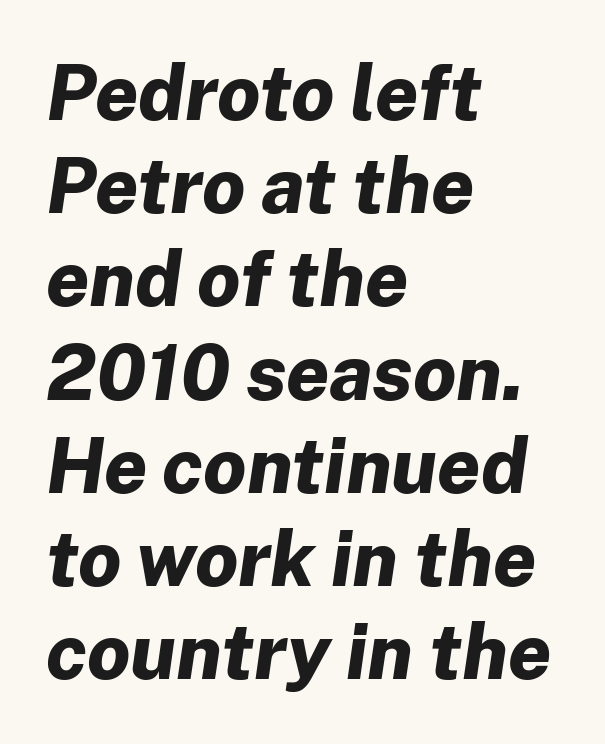
Default kerning and tracking; the words read as compact shapes. The specimen omits any rule beneath the text block's lines. Every letter is thick-stroked: bold, no question. These lines were composed using italics.
